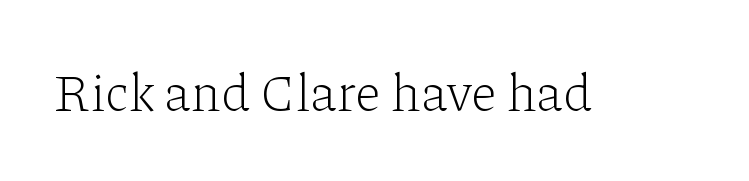
{"serif": "yes", "italic": "no", "bold": "no", "weight": "light", "width": "normal", "stroke_contrast": "low", "x_height": "medium", "monospaced": "no", "underline": "no", "letter_spacing": "normal", "letter_spacing_em": 0.0, "glyph_px": 52}
